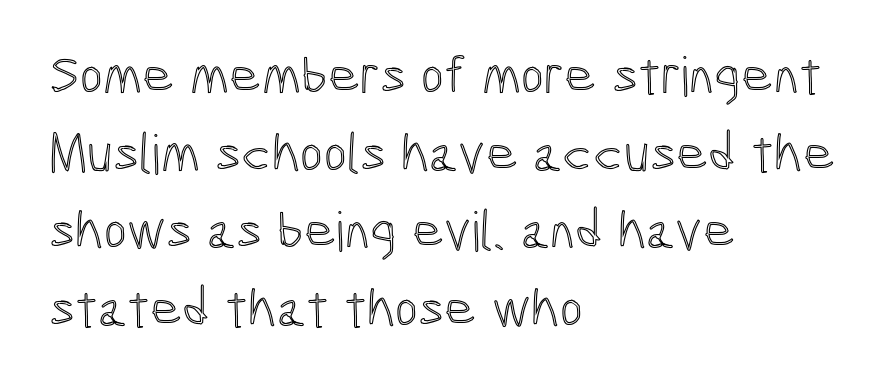
Q: Is the text italic (slanted)? A: No, it is upright.
Q: Is the text underlined? A: No.
Q: How is the paragraph aligned? A: Left-aligned.
Q: Is the spacing between letters normal or unusually wide? A: Normal.
Q: Is the spacing between lines tight, normal or loose? A: Normal.
Q: Width (condensed, normal, or wide)? A: Condensed.
Q: x-height? A: Medium.
Q: Monospaced? A: No.
